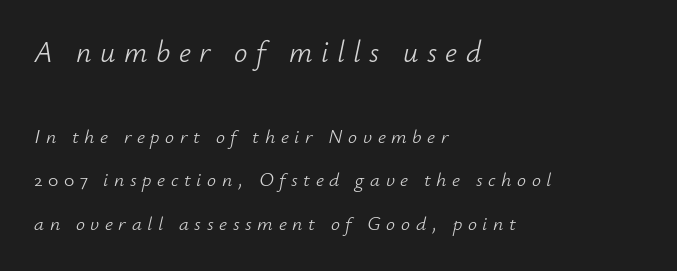
Caption: expanded tracking, letters set apart. Quick note: italic. The font sits on the lighter half of the weight spectrum, regular included. This rendering features lettering with no underline. Leading is clearly above the norm, producing a sparse column.
